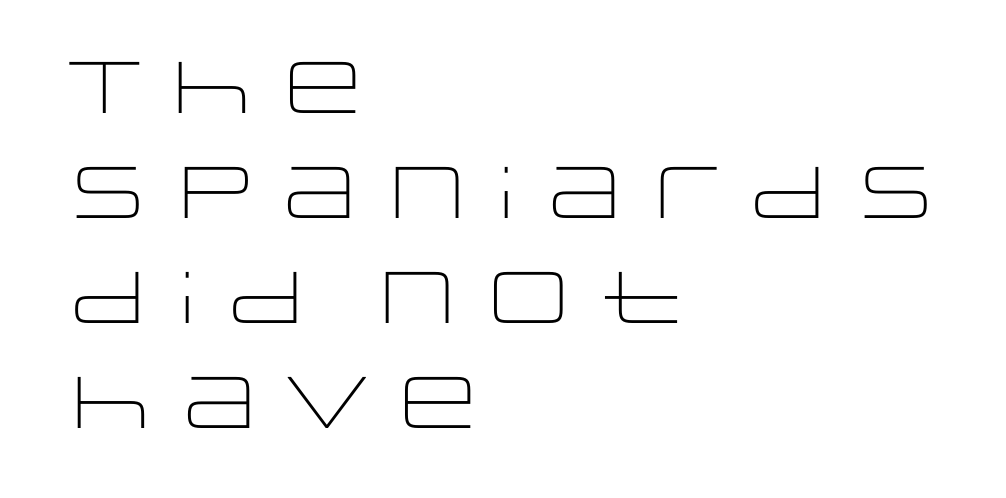
{"serif": "no", "italic": "no", "bold": "no", "weight": "light", "width": "wide", "stroke_contrast": "low", "x_height": "large", "monospaced": "no", "underline": "no", "align": "left", "line_spacing": "normal", "line_spacing_ratio": 1.44, "letter_spacing": "normal", "letter_spacing_em": 0.0, "glyph_px": 73}
